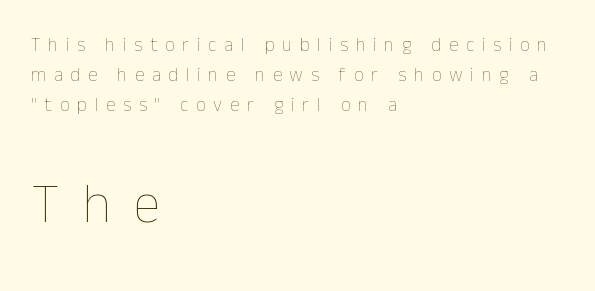
Q: Is the text bold? A: No.
Q: Is the text italic (slanted)? A: No, it is upright.
Q: Is the text underlined? A: No.
Q: How is the paragraph aligned? A: Left-aligned.
Q: Is the spacing between letters normal or unusually wide? A: Unusually wide.
Q: Is the spacing between lines tight, normal or loose? A: Normal.
Q: Which block of text is set in a larger size, the first (top) or the second (bottom)? A: The second (bottom) one.
Q: Width (condensed, normal, or wide)? A: Normal.
Q: Stroke contrast? A: Low.
Q: x-height? A: Medium.
Q: Monospaced? A: No.
